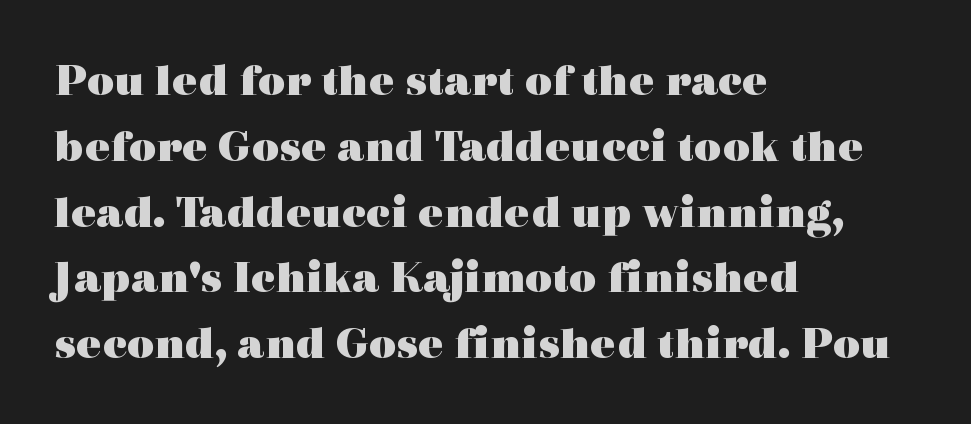
Small tapered or slab feet sit at the stroke ends, so this counts as serif. The baseline area is clear. Chunky letters — that's bold for sure. How are the letters spaced? Ordinarily, with no added tracking. Leading: standard.
